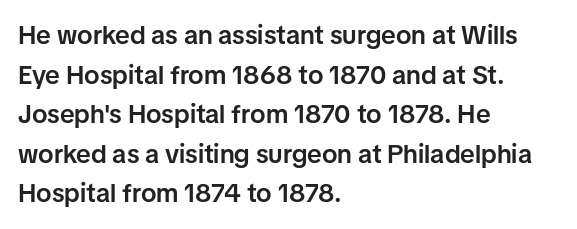
Q: Is the text bold? A: Semi-bold.
Q: Is the text italic (slanted)? A: No, it is upright.
Q: Is the text underlined? A: No.
Q: How is the paragraph aligned? A: Left-aligned.
Q: Is the spacing between letters normal or unusually wide? A: Normal.
Q: Is the spacing between lines tight, normal or loose? A: Normal.
